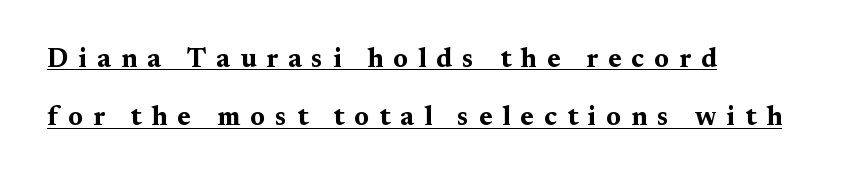
Q: Is the text bold? A: Yes.
Q: Is the text italic (slanted)? A: No, it is upright.
Q: Is the text underlined? A: Yes.
Q: How is the paragraph aligned? A: Left-aligned.
Q: Is the spacing between letters normal or unusually wide? A: Unusually wide.
Q: Is the spacing between lines tight, normal or loose? A: Loose.
